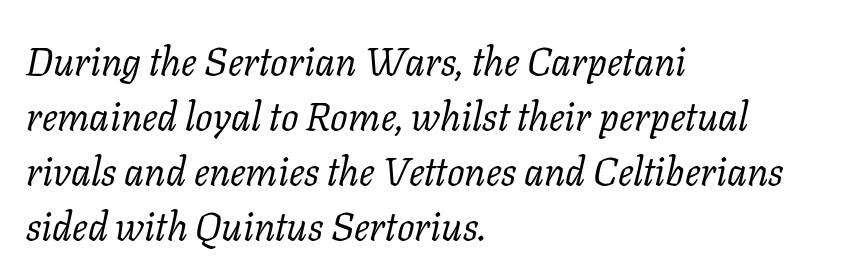
The image shows 39 px regular-weight serif type, italic (leaning right); set left-aligned, normal line spacing (1.41x), normal letter spacing, not underlined; low stroke contrast and a medium x-height.
